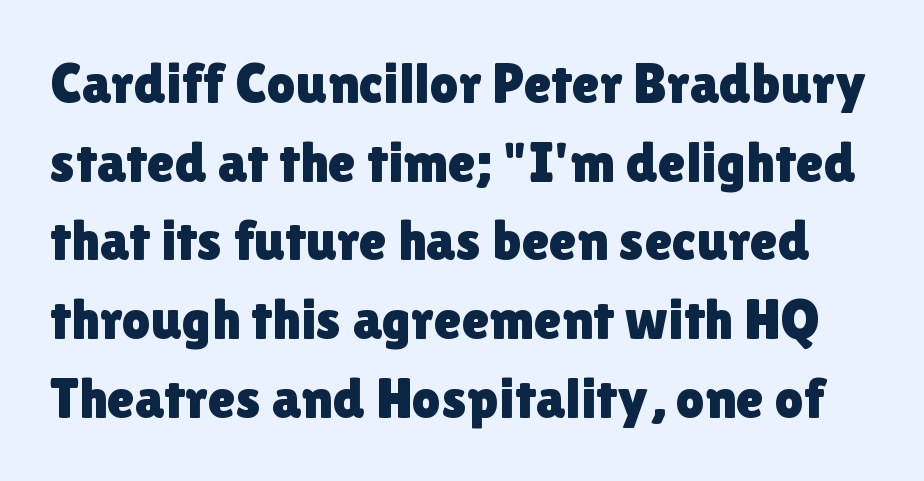
Do the characters align in a grid? No, the font is proportional. Plain, unruled lines of type. Quick note: interline space is typical. The specimen reads as upright at a glance. The line texture is even and compact thanks to regular tracking. The type family on display is of the sans-serif kind.
